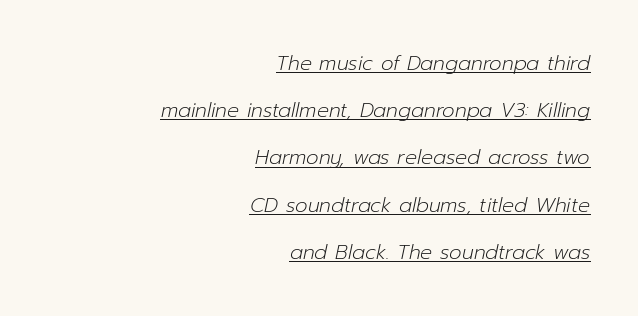
{"italic": "yes", "lean": "right", "slant_degrees": 12, "bold": "no", "underline": "yes", "align": "right", "line_spacing": "loose", "line_spacing_ratio": 2.36, "letter_spacing": "normal", "letter_spacing_em": 0.0, "glyph_px": 20}
